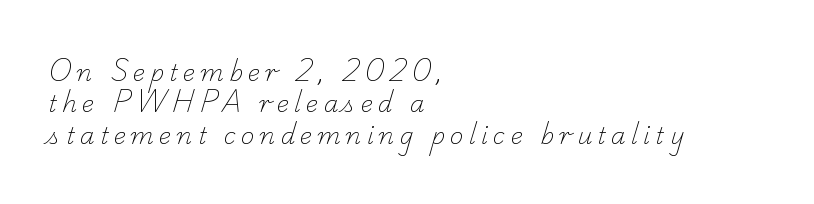
The image shows 23 px text type; set left-aligned, normal line spacing (1.36x), unusually wide letter spacing (+0.23 em), not underlined.
